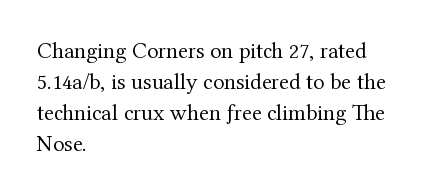
The image shows 23 px text type, upright; set left-aligned, normal line spacing (1.35x), normal letter spacing, not underlined.
